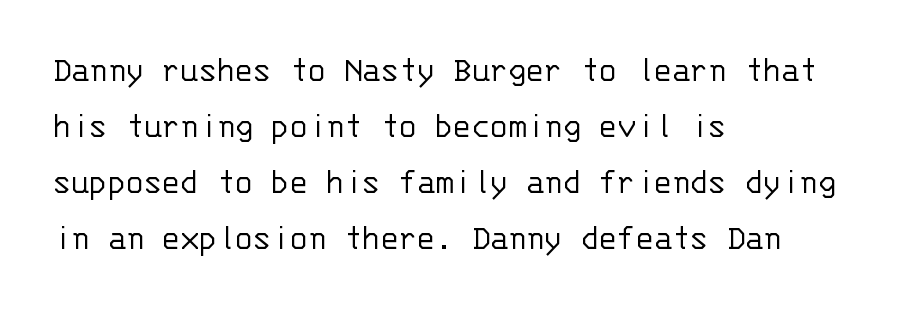
Spacing verdict: monospaced, one width for all characters. The foot of each line stays bare and open. You can tell it's not italic because the verticals are truly vertical. Every row of glyphs begins at an identical x-position on the left.
